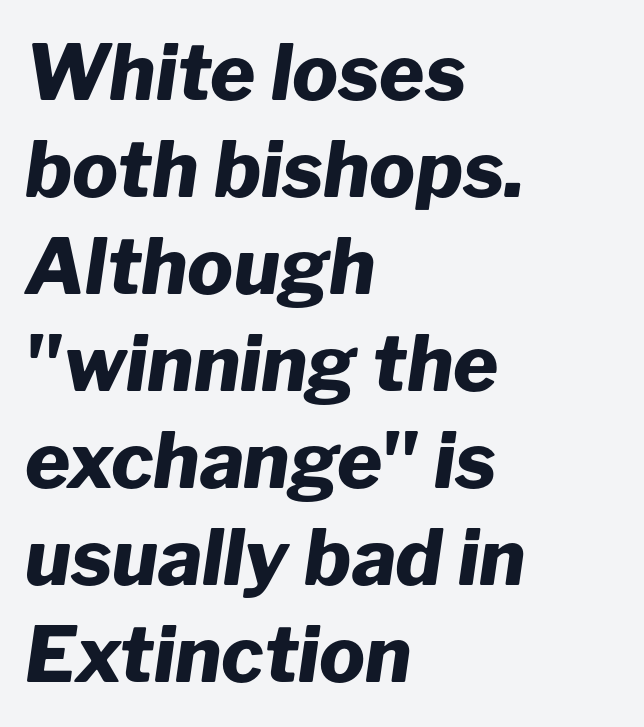
Q: Is the text bold? A: Yes.
Q: Is the text italic (slanted)? A: Yes, it leans right by about 8 degrees.
Q: Is the text underlined? A: No.
Q: How is the paragraph aligned? A: Left-aligned.
Q: Is the spacing between letters normal or unusually wide? A: Normal.
Q: Is the spacing between lines tight, normal or loose? A: Normal.
Q: Width (condensed, normal, or wide)? A: Normal.
Q: Stroke contrast? A: Low.
Q: x-height? A: Medium.
Q: Monospaced? A: No.
